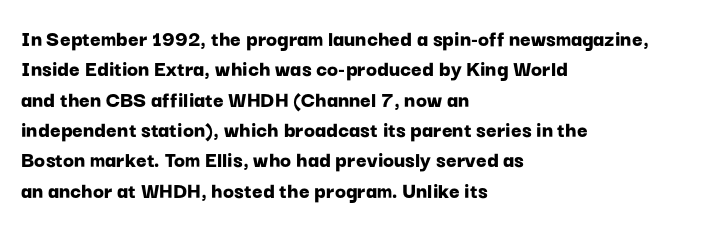
The image shows 23 px bold type, upright; set left-aligned, normal line spacing (1.32x), normal letter spacing, not underlined.
